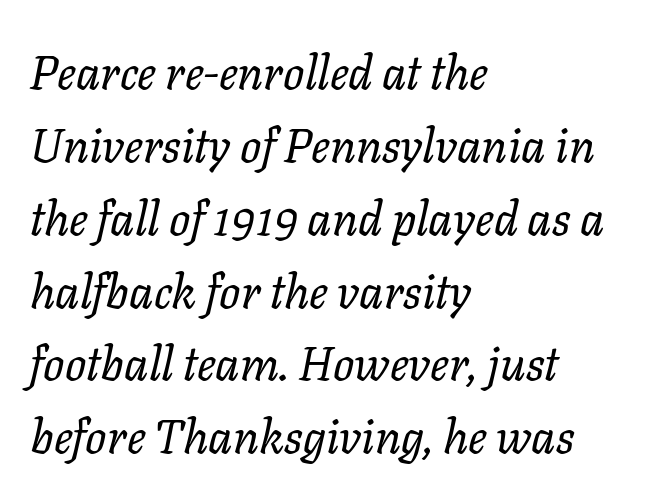
Q: Is the text bold? A: No.
Q: Is the text italic (slanted)? A: Yes, it leans right by about 11 degrees.
Q: Is the text underlined? A: No.
Q: How is the paragraph aligned? A: Left-aligned.
Q: Is the spacing between letters normal or unusually wide? A: Normal.
Q: Is the spacing between lines tight, normal or loose? A: Normal.
Q: Width (condensed, normal, or wide)? A: Normal.
Q: Stroke contrast? A: Low.
Q: x-height? A: Medium.
Q: Monospaced? A: No.
